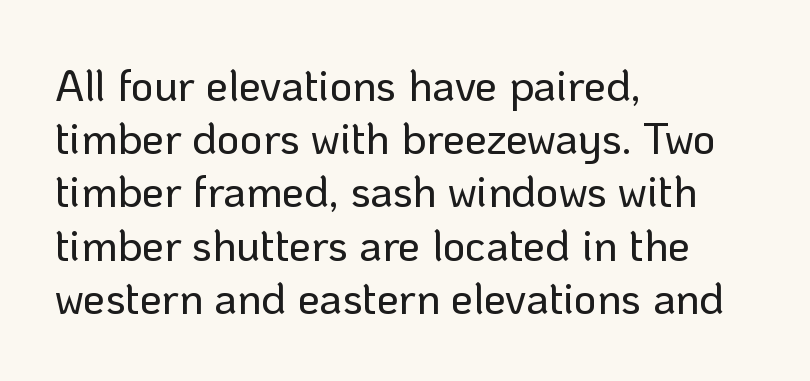
{"serif": "no", "italic": "no", "width": "normal", "stroke_contrast": "low", "x_height": "medium", "monospaced": "no", "underline": "no", "align": "left", "line_spacing_ratio": 1.21, "letter_spacing": "normal", "letter_spacing_em": 0.0, "glyph_px": 44}
